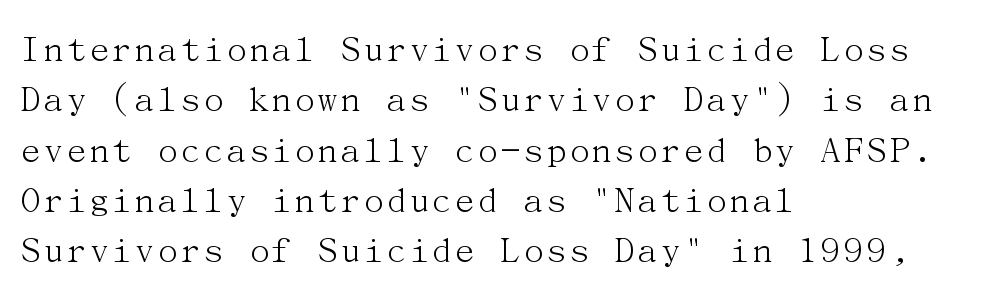
The image shows 39 px light serif type, upright; set left-aligned, normal line spacing (1.29x), normal letter spacing, not underlined; medium stroke contrast and a medium x-height.
